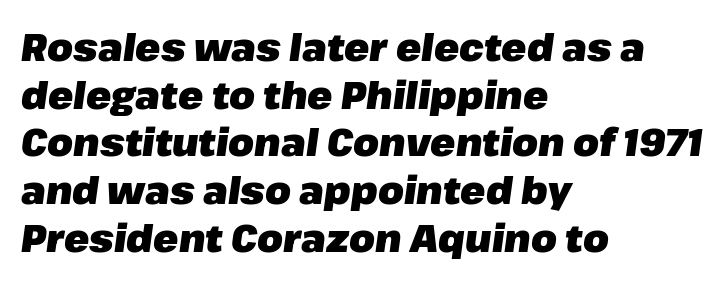
The image shows 37 px heavy type, italic (leaning right); set left-aligned, normal line spacing (1.29x), normal letter spacing, not underlined; low stroke contrast and a medium x-height.
